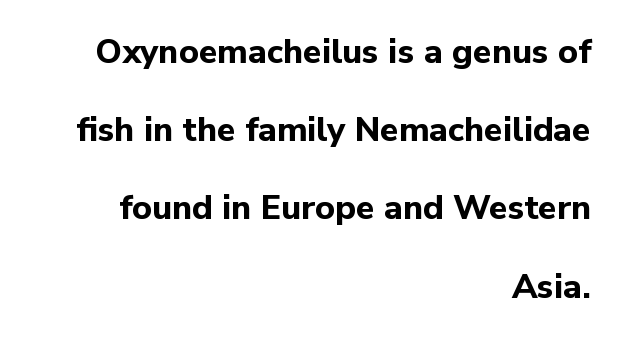
The image shows 34 px bold sans-serif type, upright; set right-aligned, loose line spacing (2.3x), normal letter spacing, not underlined; low stroke contrast and a medium x-height.
